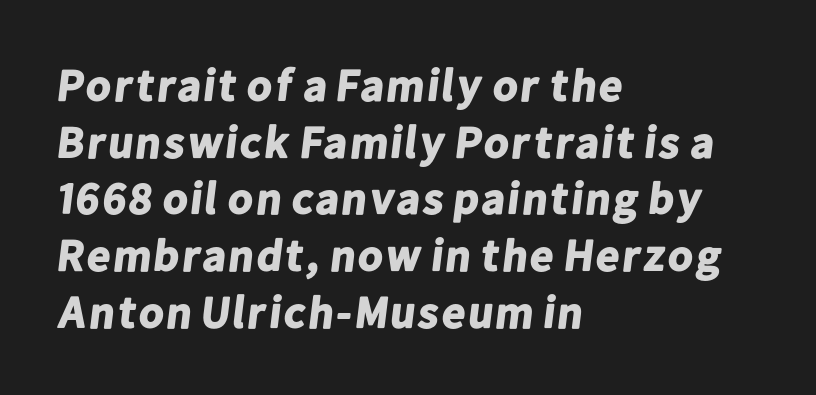
Caption: multi-line text, flush left, ragged right. Underlining? Definitely not there. This rendering employs a face without finishing strokes, i.e., a sans-serif. Thick stems and heavy bowls — unmistakably bold.
